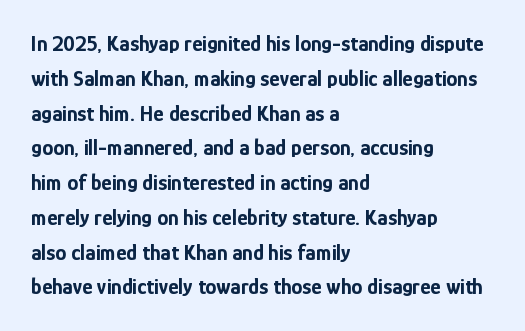
One-word summary of the alignment: left. Characters remain perfectly vertical along every line. Words float on clear page, feet unadorned. Look at the tracking — it's just the regular setting, nothing added.
